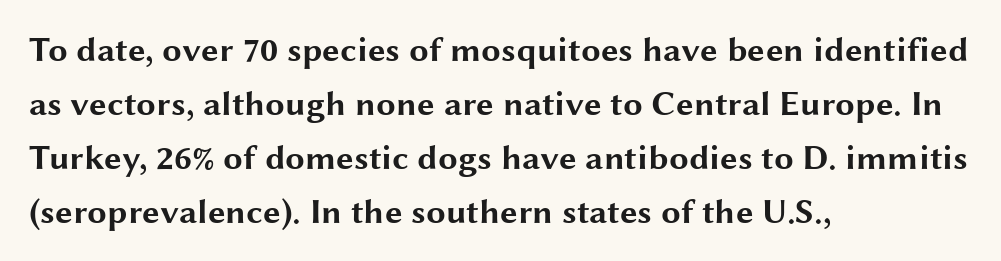
Each letter keeps its own natural width here, so spacing adapts to shape. What's the leading like? Ordinary, nothing unusual. Unlike a traditional serif, this face leaves its strokes unadorned. In terms of letterspacing, this is plain default setting. The typesetting leans heavy: a genuine bold. The words here are not underlined.
